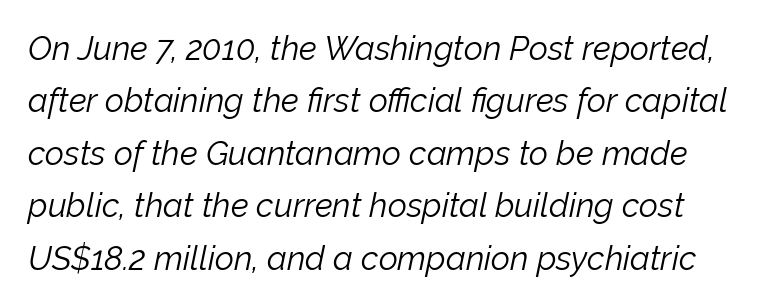
The image shows 33 px light type, italic (leaning right); set normal line spacing (1.59x), normal letter spacing, not underlined; low stroke contrast and a medium x-height.
